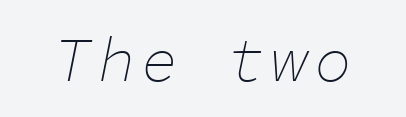
The image shows 62 px thin type, italic (leaning right), monospaced; set not underlined; low stroke contrast and a medium x-height.
